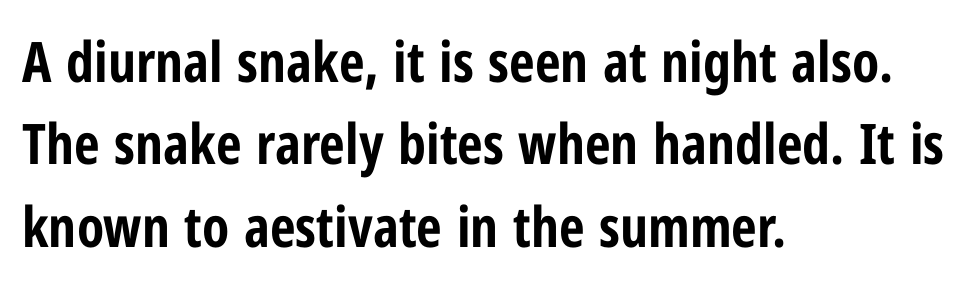
The image shows 56 px bold, condensed sans-serif type, upright; set left-aligned, normal line spacing (1.47x), normal letter spacing, not underlined; low stroke contrast and a medium x-height.
